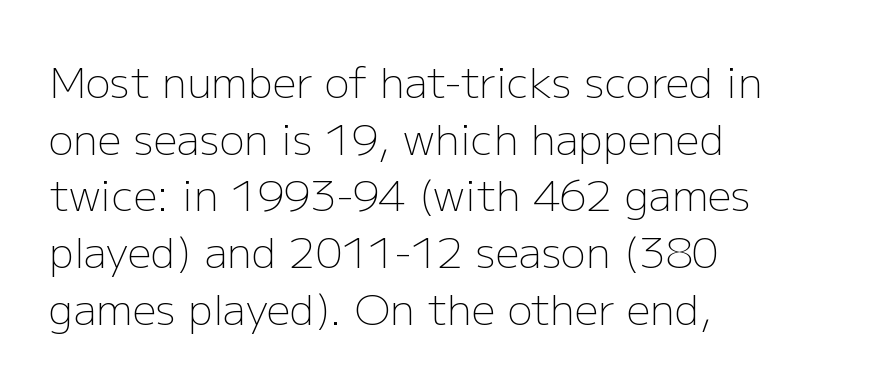
The image shows 42 px light sans-serif type, upright; set left-aligned, normal line spacing (1.35x), normal letter spacing, not underlined; low stroke contrast and a medium x-height.
